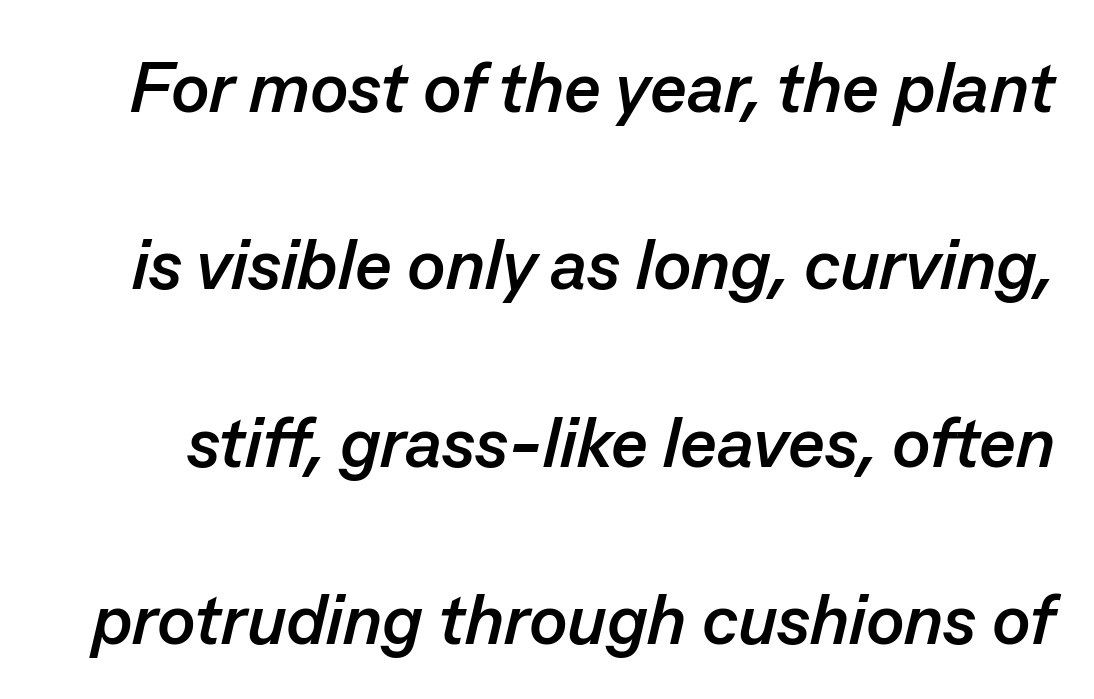
The type is set solid horizontally, with unmodified tracking. The block of text is sparse from top to bottom, with ample space between rows. Caption: bold face, heavy strokes. A bare baseline throughout the passage. Italic? Definitely — the glyphs are oblique. Proportional: the letters do not fall into vertical columns.
